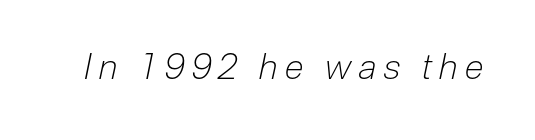
The image shows 35 px light, condensed type, italic (leaning right); set unusually wide letter spacing (+0.21 em), not underlined; low stroke contrast and a medium x-height.
